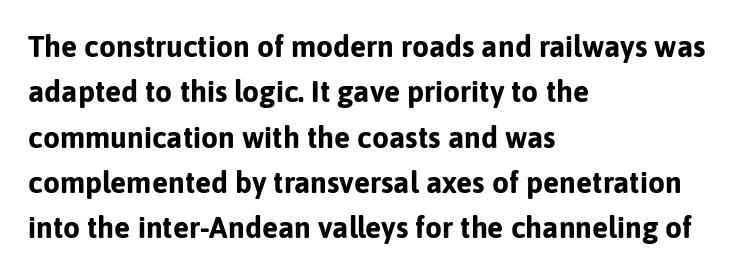
Here the glyphs are tracked normally, forming tight word shapes. Which margin do the lines hug? The left one — the right edge is uneven. Is the type bold? Yes — the strokes are clearly thick and heavy. Horizontal bands of white between lines are of average thickness.
